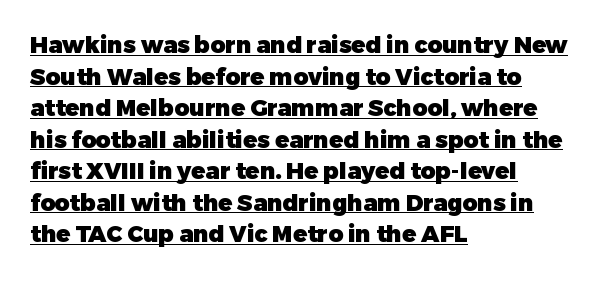
The image shows 23 px bold type, upright; set left-aligned, normal line spacing (1.37x), normal letter spacing, underlined.
